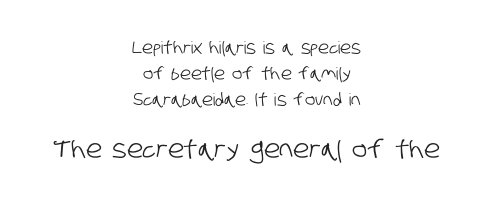
Q: Is the text underlined? A: No.
Q: How is the paragraph aligned? A: Centered.
Q: Is the spacing between letters normal or unusually wide? A: Normal.
Q: Is the spacing between lines tight, normal or loose? A: Normal.
Q: Which block of text is set in a larger size, the first (top) or the second (bottom)? A: The second (bottom) one.
